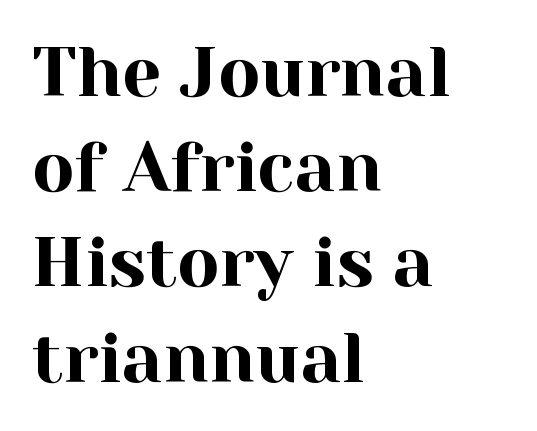
{"serif": "yes", "italic": "no", "width": "normal", "x_height": "medium", "monospaced": "no", "underline": "no", "align": "left", "line_spacing": "normal", "line_spacing_ratio": 1.38, "letter_spacing": "normal", "letter_spacing_em": 0.0, "glyph_px": 69}
